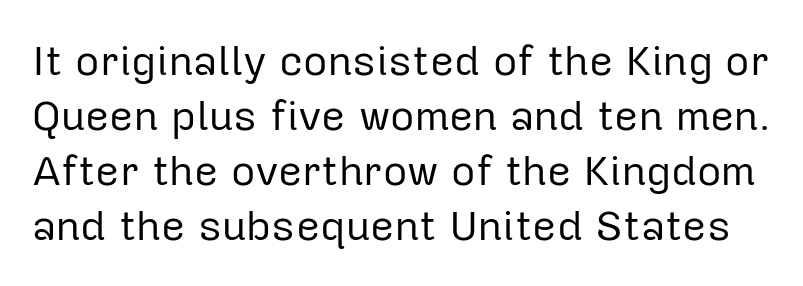
Q: Is the text bold? A: No.
Q: Is the text italic (slanted)? A: No, it is upright.
Q: Is the typeface a serif or a sans-serif typeface? A: Sans-serif.
Q: Is the text underlined? A: No.
Q: Is the spacing between letters normal or unusually wide? A: Normal.
Q: Is the spacing between lines tight, normal or loose? A: Normal.
Q: Width (condensed, normal, or wide)? A: Normal.
Q: Stroke contrast? A: Low.
Q: x-height? A: Medium.
Q: Monospaced? A: No.
